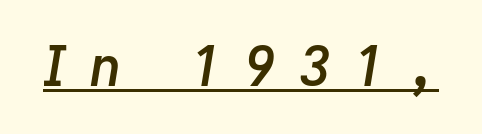
The image shows 55 px semibold type, italic (leaning right); set unusually wide letter spacing (+0.41 em), underlined; low stroke contrast and a medium x-height.
